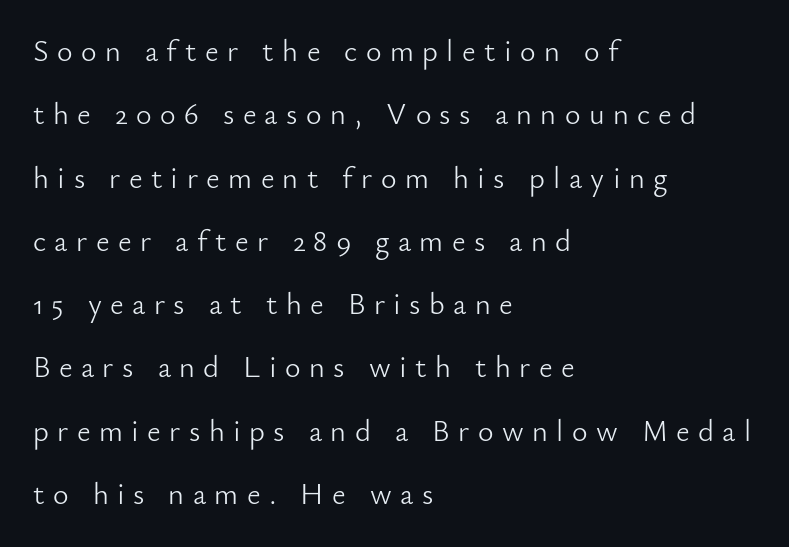
The rendering anchors every line to the left-hand side. Upright lettering throughout. Varying glyph widths throughout — classic text-font behaviour. The letters are spread apart with noticeably loose tracking.
